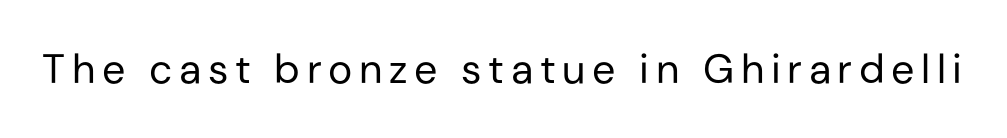
In terms of posture, this sample is upright. Type style note: lacks serifs. Anything drawn beneath the words? Only blank space. Proportional: the letters do not fall into vertical columns. A light-to-regular cut is what we see here.
